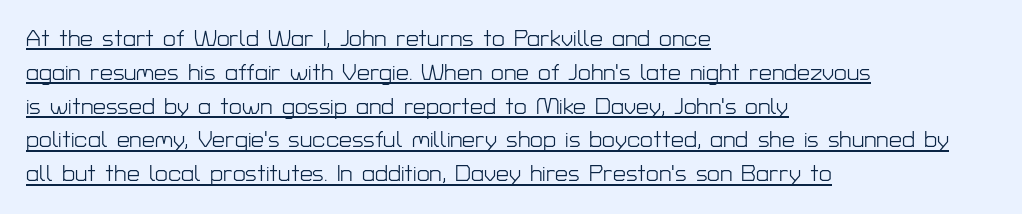
The image shows 23 px text type, upright; set left-aligned, normal line spacing (1.47x), normal letter spacing, underlined.
